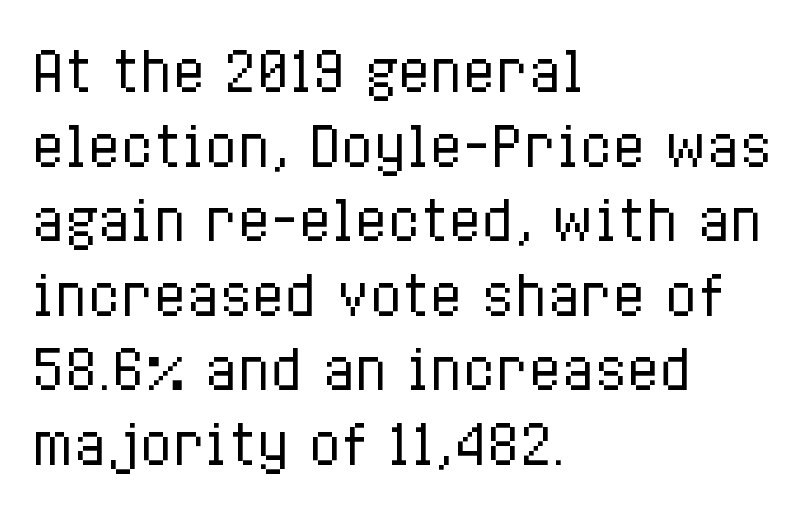
The image shows 54 px regular-weight, condensed type, upright; set left-aligned, normal line spacing (1.38x), normal letter spacing, not underlined; low stroke contrast and a medium x-height.
